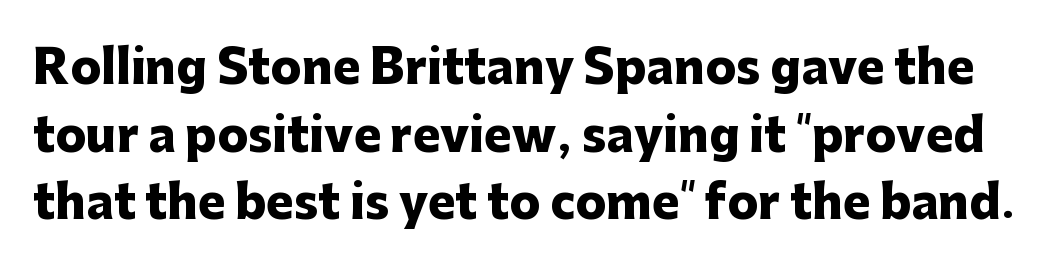
The image shows 46 px heavy sans-serif type, upright; set normal line spacing (1.47x), normal letter spacing, not underlined; low stroke contrast and a medium x-height.
